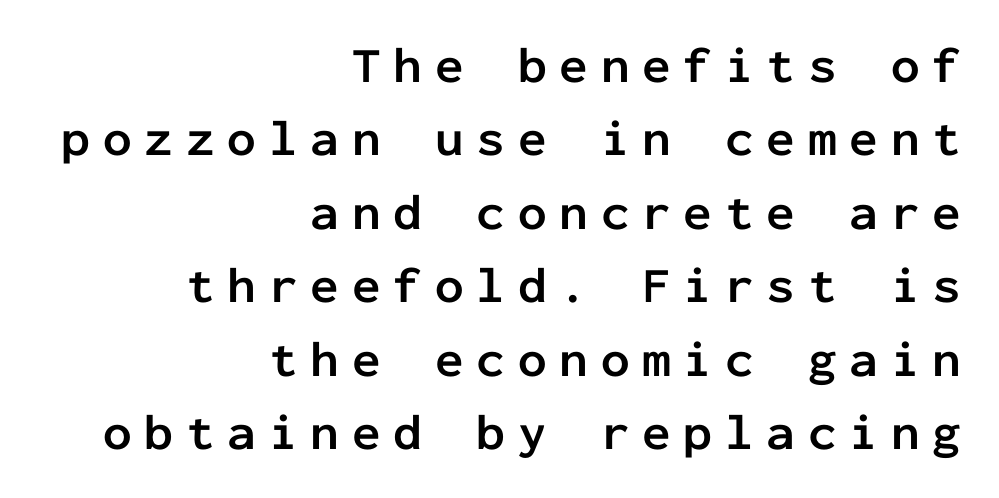
These lines have a slow, spaced-out rhythm from letter to letter. Honestly, there is no underline to notice here at all. The setting favours the right margin, as signatures and pull-quotes sometimes do. Each letter, wide or thin by design, is forced into the same width here. Is there any slant? The stems are plumb.
